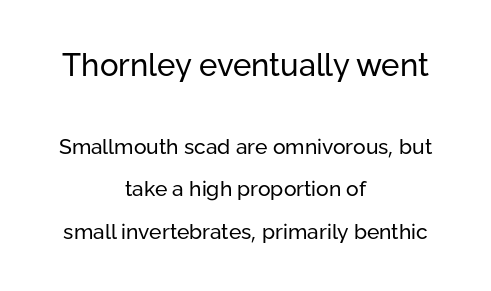
No extra tracking has been applied to these lines. The strokes carry an ordinary text weight at most. The rendering uses natural spacing where letterforms have individual widths. Baseline-to-baseline distance is far greater than the letter height. Every character sits straight up, as roman type does. The text block is weighted toward neither margin, spreading evenly from the middle.
